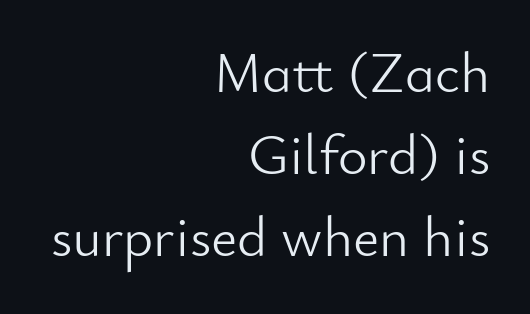
{"serif": "no", "italic": "no", "bold": "no", "weight": "light", "width": "normal", "stroke_contrast": "low", "x_height": "small", "monospaced": "no", "underline": "no", "align": "right", "line_spacing": "normal", "line_spacing_ratio": 1.44, "letter_spacing": "normal", "letter_spacing_em": 0.0, "glyph_px": 57}
